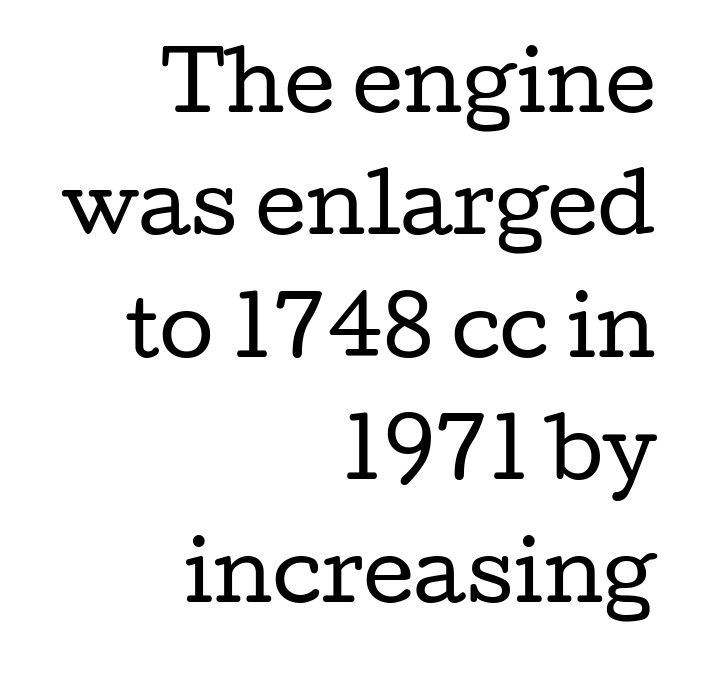
{"serif": "yes", "italic": "no", "bold": "no", "weight": "regular", "width": "wide", "stroke_contrast": "low", "x_height": "medium", "monospaced": "no", "underline": "no", "align": "right", "line_spacing": "normal", "line_spacing_ratio": 1.55, "letter_spacing": "normal", "letter_spacing_em": 0.0, "glyph_px": 79}
